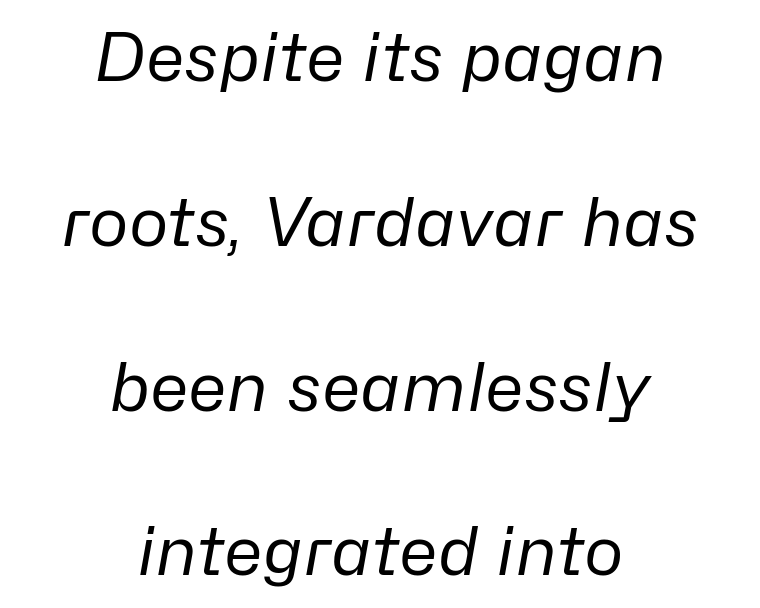
Underlining? Definitely not there. Characters follow at the spacing the type designer built in. Proportional: the letters do not fall into vertical columns. The letters look calm and open, with moderate or lighter stems.
